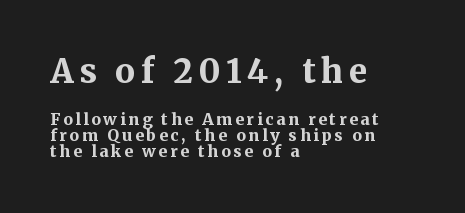
This layout puts the oversized block above and the modest block below. Vertical strokes here are truly vertical. Does the leading feel generous? Not at all — it's pinched. This rendering employs a face with finishing strokes, i.e., a serif. Has an underline been added? It has not. This sample is left-justified, so line endings fall wherever the words run out.
